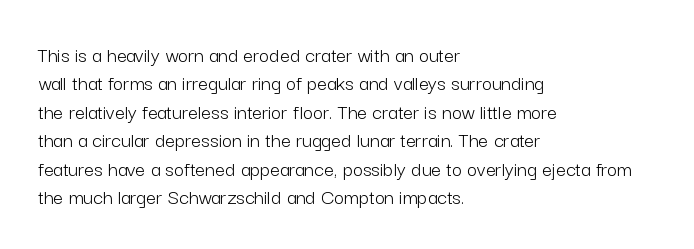
{"italic": "no", "bold": "no", "underline": "no", "align": "left", "line_spacing": "normal", "line_spacing_ratio": 1.29, "letter_spacing": "normal", "letter_spacing_em": 0.0, "glyph_px": 22}
